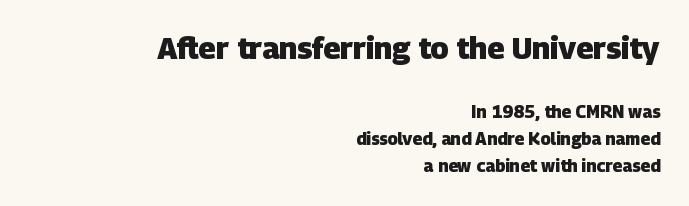
Large over small — that's the arrangement of the two blocks here. The block of text has a typical density, with ordinary space between rows. Letter spacing: default. One-word summary of the alignment: right. Each letter keeps its own natural width here, so spacing adapts to shape. Anything drawn beneath the words? Only blank space.
